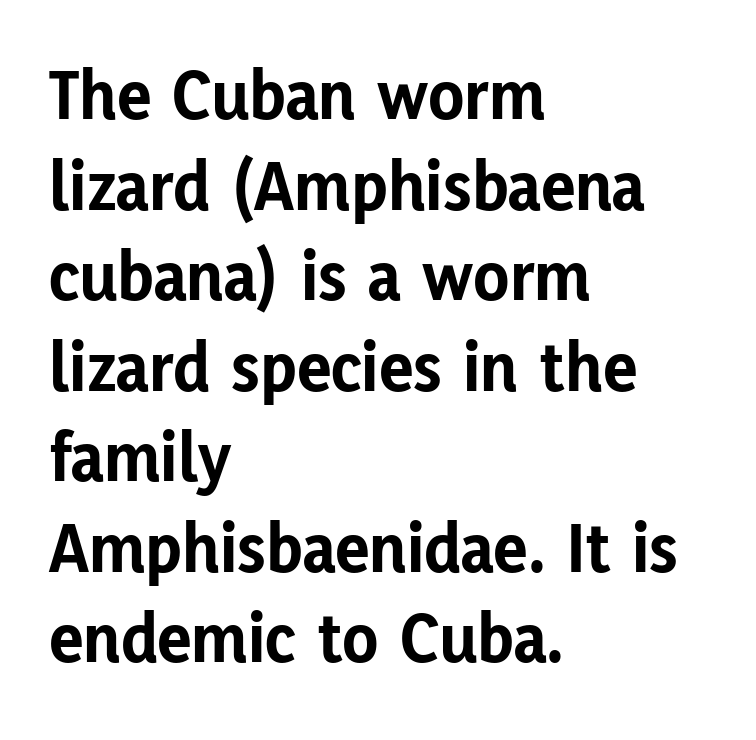
A roman cut, with each character standing at attention. This sample uses a sans-serif face. Letter spacing: default. The lines are quadded left.
